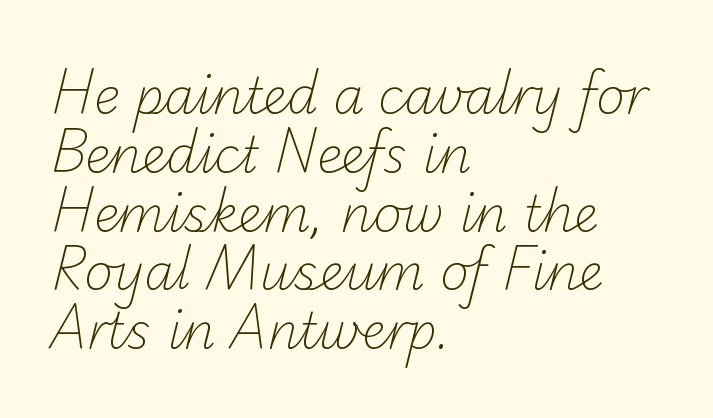
Honestly, the letter spacing is just normal — you wouldn't notice it. A bare baseline throughout the passage. The face used here is a sans, in the tradition of grotesques and geometrics. A quiet, ordinary-to-light weight characterises the typeface.
